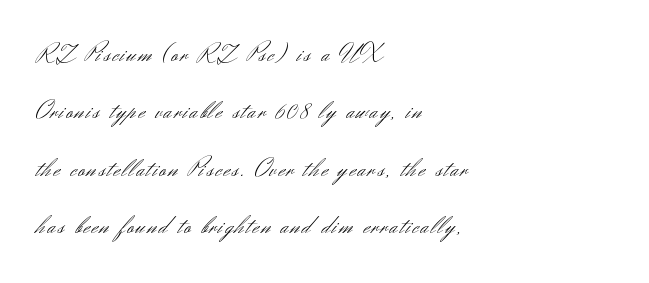
Q: Is the text bold? A: No.
Q: Is the text italic (slanted)? A: Yes.
Q: Is the text underlined? A: No.
Q: How is the paragraph aligned? A: Left-aligned.
Q: Is the spacing between lines tight, normal or loose? A: Loose.
